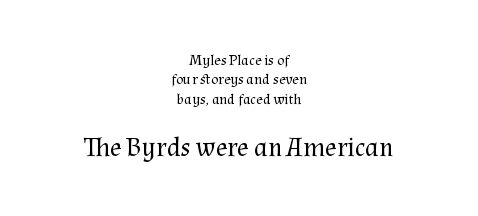
Q: Is the text bold? A: No.
Q: Is the text italic (slanted)? A: No, it is upright.
Q: Is the text underlined? A: No.
Q: How is the paragraph aligned? A: Centered.
Q: Is the spacing between letters normal or unusually wide? A: Normal.
Q: Is the spacing between lines tight, normal or loose? A: Normal.
Q: Which block of text is set in a larger size, the first (top) or the second (bottom)? A: The second (bottom) one.
